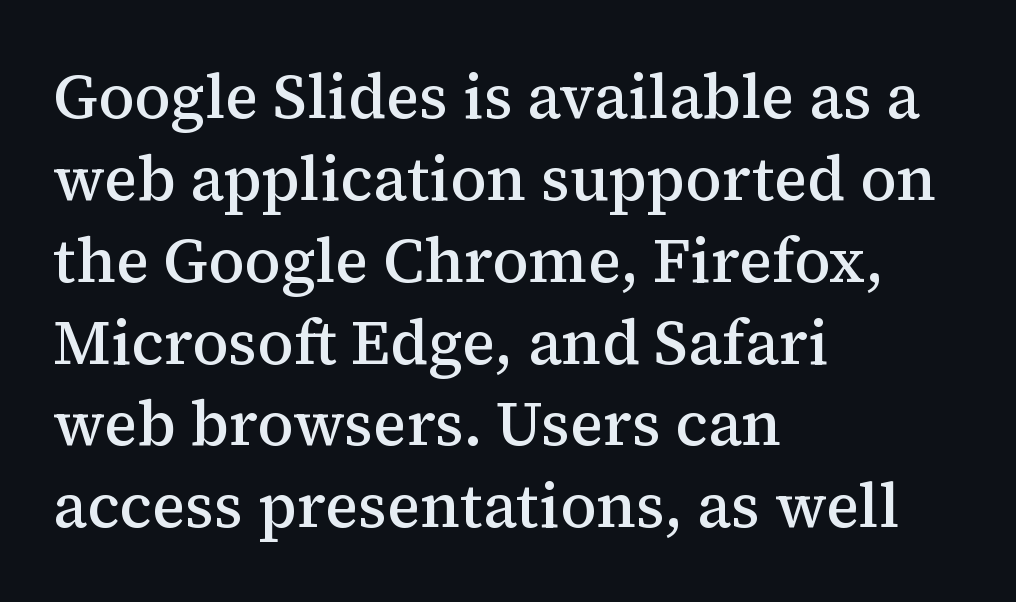
Short and long lines alike share a common starting point at left. The characters look somewhat weighty, a semibold short of true bold. Horizontal bands of white between lines are of average thickness. Characters remain perfectly vertical along every line. Note the varied advance widths — an 'i' is clearly narrower than an 'm'.
